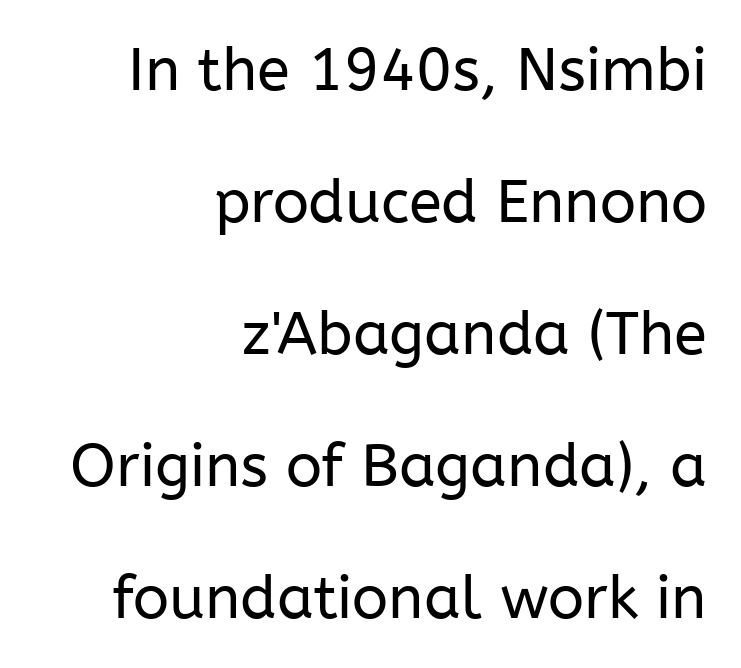
The specimen omits any rule beneath the text block's lines. Nothing heavy about these letters — not bold at all. These lines keep a tight, regular rhythm from letter to letter. Is there any slant? The stems are plumb. Here the designer chose a conventional face with non-uniform glyph widths. What kind of face is this? One without serifs — a sans.
